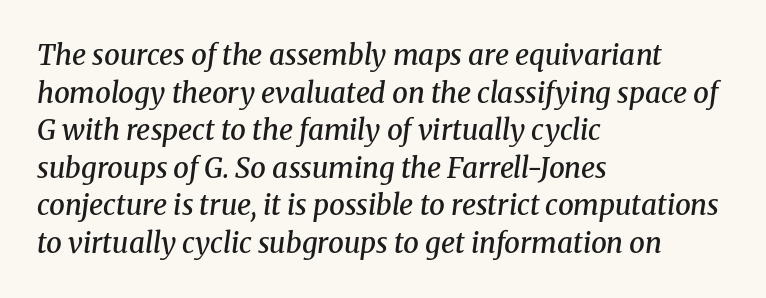
The designer left line spacing at the default. To sum up the face: it has serifs. The face used here is a semibold: visibly heavier than regular, lighter than bold. If you drew a ruler down the left edge, every line would touch it.
